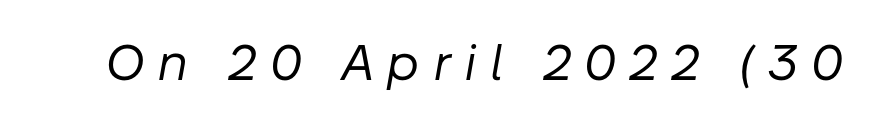
The image shows 50 px regular-weight type, italic (leaning right); set unusually wide letter spacing (+0.26 em), not underlined; low stroke contrast and a medium x-height.
